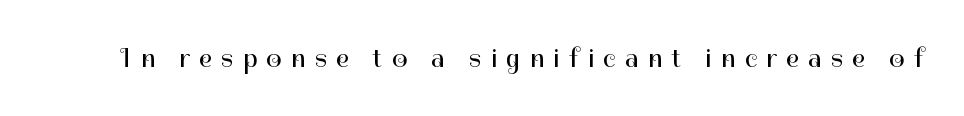
Q: Is the text bold? A: No.
Q: Is the text italic (slanted)? A: No, it is upright.
Q: Is the text underlined? A: No.
Q: Is the spacing between letters normal or unusually wide? A: Unusually wide.
